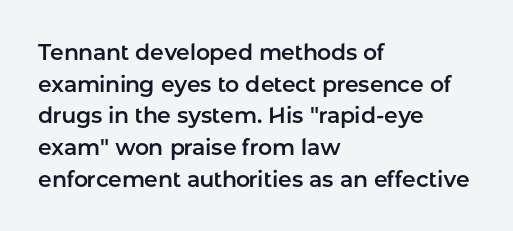
Q: Is the text italic (slanted)? A: No, it is upright.
Q: Is the text underlined? A: No.
Q: How is the paragraph aligned? A: Left-aligned.
Q: Is the spacing between letters normal or unusually wide? A: Normal.
Q: Is the spacing between lines tight, normal or loose? A: Normal.
